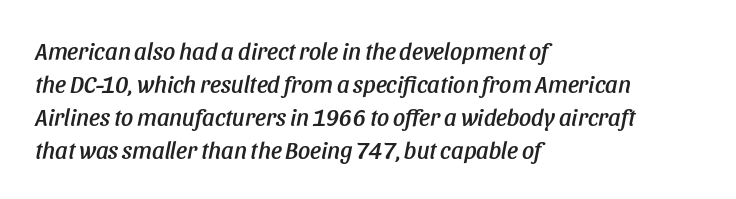
The zone under the glyphs is completely vacant. The paragraph shown leans on its left margin. The text carries the slant typical of an italic or oblique font. Summary of vertical rhythm: regular, with standard interline spacing. The horizontal fit of the characters is conventional and even.
